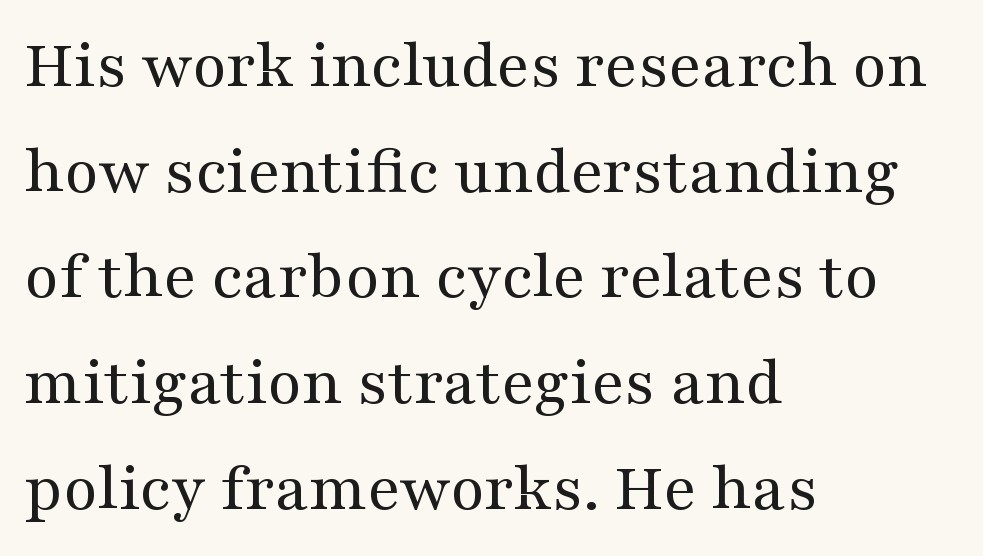
The image shows 70 px regular-weight, wide serif type, upright; set left-aligned, normal line spacing (1.51x), normal letter spacing, not underlined; medium stroke contrast and a medium x-height.
